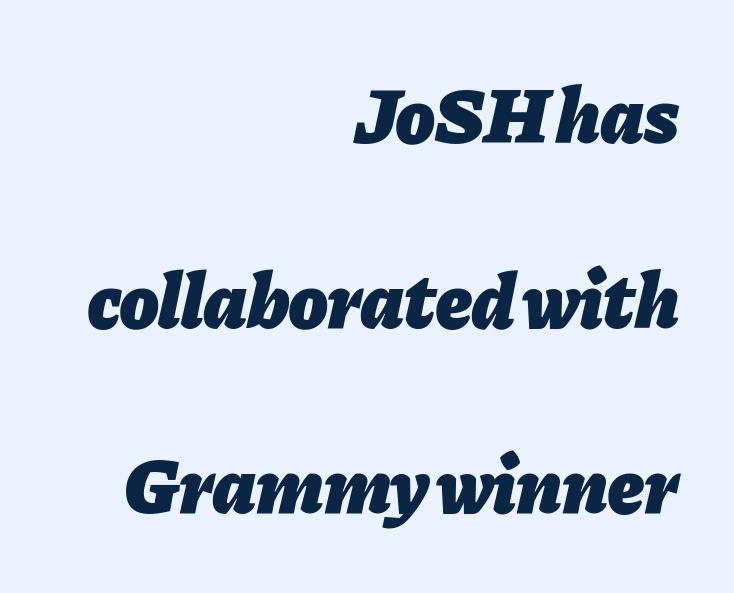
{"italic": "yes", "lean": "right", "slant_degrees": 11, "bold": "yes", "weight": "heavy", "width": "normal", "stroke_contrast": "low", "x_height": "medium", "monospaced": "no", "underline": "no", "align": "right", "line_spacing": "loose", "line_spacing_ratio": 2.34, "letter_spacing": "normal", "letter_spacing_em": 0.0, "glyph_px": 79}
